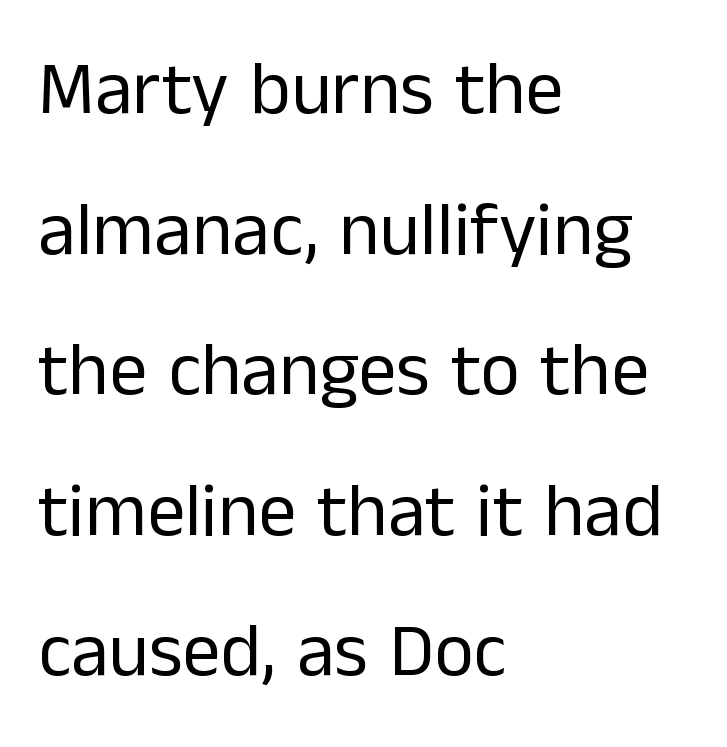
The image shows 76 px regular-weight sans-serif type, upright; set left-aligned, line spacing 1.85x, normal letter spacing, not underlined; low stroke contrast and a medium x-height.
